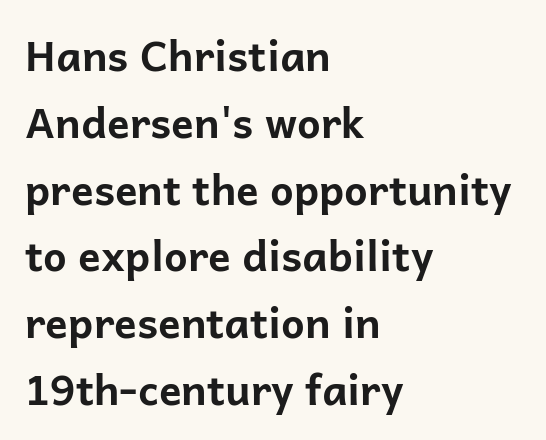
{"serif": "no", "italic": "no", "bold": "yes", "weight": "bold", "width": "normal", "stroke_contrast": "low", "x_height": "medium", "monospaced": "no", "underline": "no", "align": "left", "line_spacing": "normal", "line_spacing_ratio": 1.59, "letter_spacing": "normal", "letter_spacing_em": 0.0, "glyph_px": 42}
